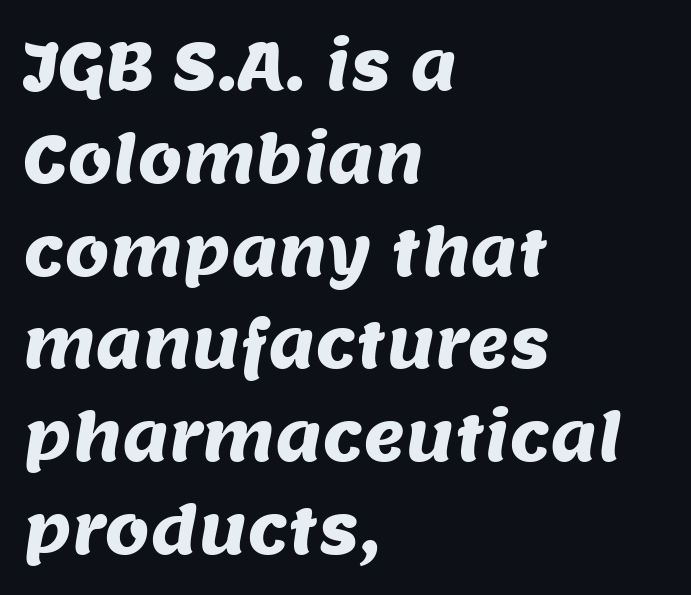
The image shows 64 px sans-serif type; set left-aligned, normal line spacing (1.45x), normal letter spacing, not underlined; medium stroke contrast and a large x-height.
